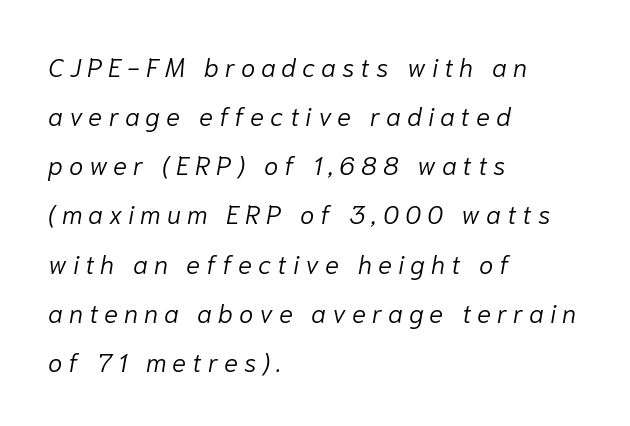
{"italic": "yes", "lean": "right", "slant_degrees": 10, "bold": "no", "underline": "no", "align": "left", "line_spacing_ratio": 1.89, "letter_spacing": "wide", "letter_spacing_em": 0.23, "glyph_px": 26}
